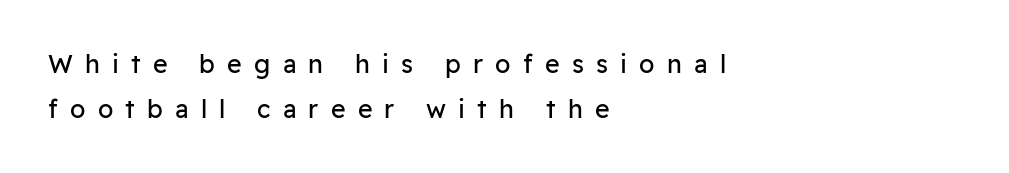
{"italic": "no", "bold": "no", "underline": "no", "align": "left", "line_spacing_ratio": 1.79, "letter_spacing": "wide", "letter_spacing_em": 0.49, "glyph_px": 25}
